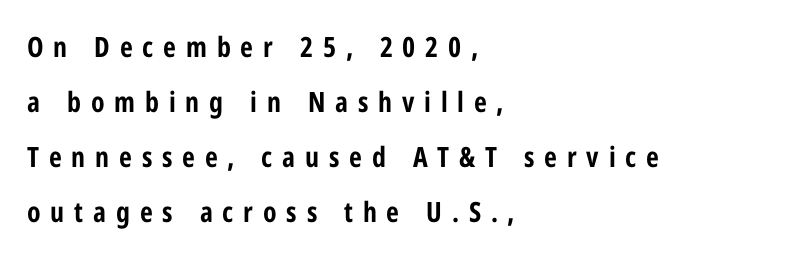
{"serif": "no", "italic": "no", "bold": "yes", "weight": "bold", "width": "condensed", "stroke_contrast": "low", "x_height": "medium", "monospaced": "no", "underline": "no", "align": "left", "line_spacing": "loose", "line_spacing_ratio": 1.96, "letter_spacing": "wide", "letter_spacing_em": 0.35, "glyph_px": 28}
